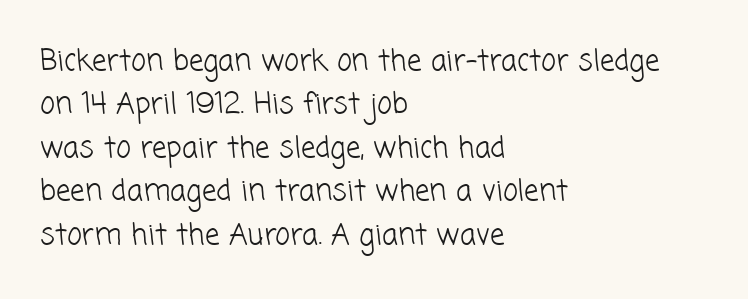
Each letter keeps its own natural width here, so spacing adapts to shape. Between one letter and the next there's only the usual sliver of space. The text was rendered using a sans face with plain stroke endings. If you measured baseline to baseline, you'd find a middling distance. Is the type heavy? It reads as light-to-regular instead. Underlining? Definitely not there.
